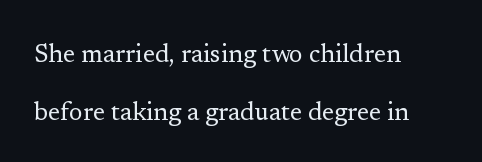
Q: Is the text bold? A: No.
Q: Is the text italic (slanted)? A: No, it is upright.
Q: Is the text underlined? A: No.
Q: How is the paragraph aligned? A: Left-aligned.
Q: Is the spacing between letters normal or unusually wide? A: Normal.
Q: Is the spacing between lines tight, normal or loose? A: Loose.
